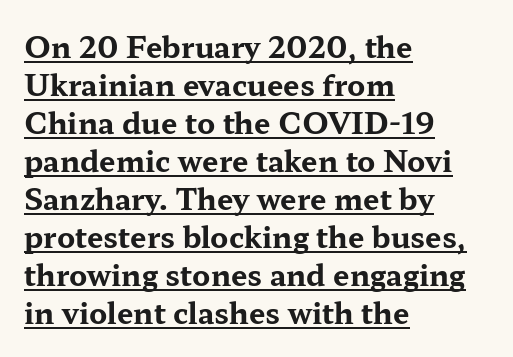
{"serif": "yes", "italic": "no", "bold": "yes", "weight": "bold", "width": "wide", "stroke_contrast": "medium", "x_height": "medium", "monospaced": "no", "underline": "yes", "align": "left", "line_spacing": "normal", "line_spacing_ratio": 1.31, "letter_spacing": "normal", "letter_spacing_em": 0.0, "glyph_px": 29}
